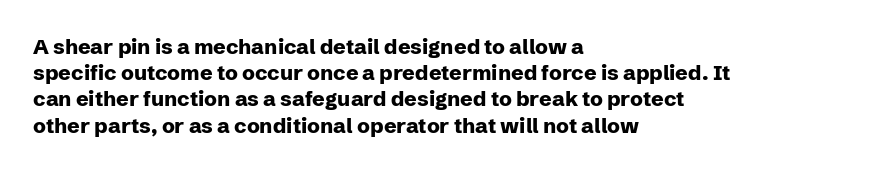
Does the weight exceed regular? Yes, all the way to bold. A typesetter would mark this as roman, not italic. The glyphs are unaccompanied by any horizontal stroke below them. Interline gaps are of average width in this sample. The horizontal fit of the characters is conventional and even.
